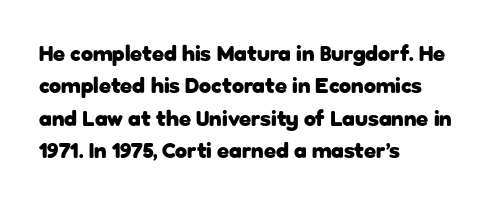
{"italic": "no", "bold": "yes", "underline": "no", "align": "left", "line_spacing": "normal", "line_spacing_ratio": 1.47, "letter_spacing": "normal", "letter_spacing_em": 0.0, "glyph_px": 22}
